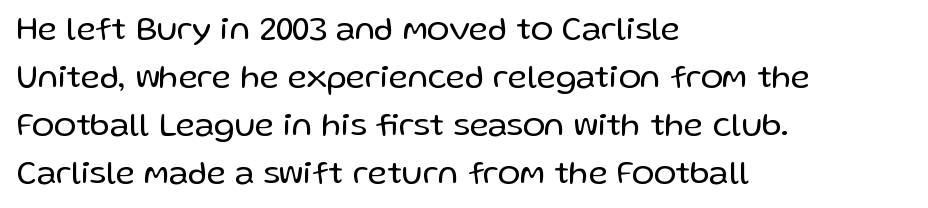
Casual observation: everything's shoved over to the left. Classification — sans serif. The typography opts for an upright posture over an oblique one. Here the designer chose a conventional face with non-uniform glyph widths. The rendering uses a moderate line-height, typical for paragraphs.
